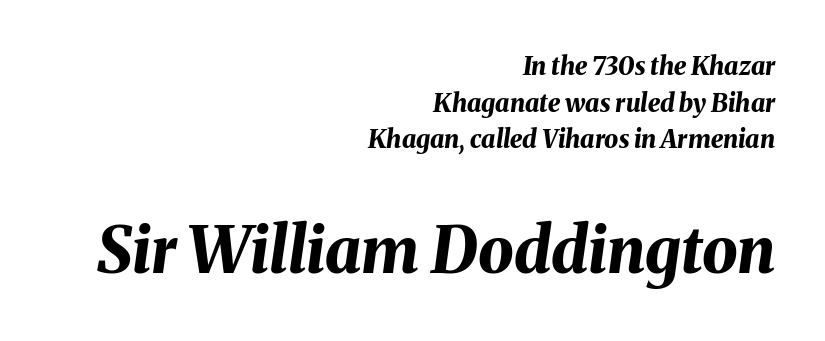
All the whitespace from short lines collects on the left. In terms of letterspacing, this is plain default setting. Type without underlining. The composition opens small and finishes big. The glyphs have the mass of a bold cut.
